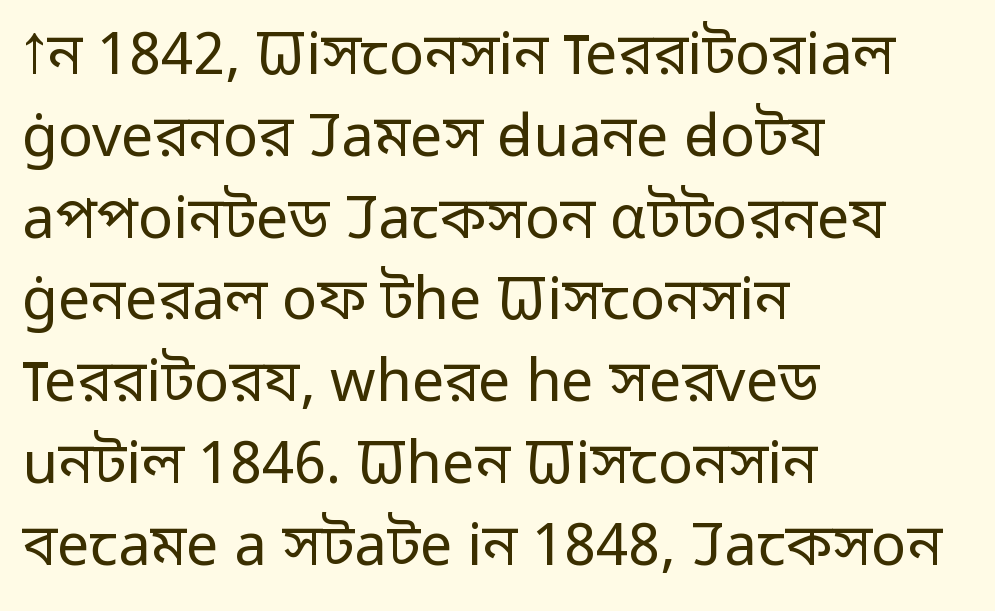
The image shows 58 px regular-weight sans-serif type, upright; set left-aligned, normal line spacing (1.41x), normal letter spacing, not underlined; low stroke contrast and a medium x-height.
